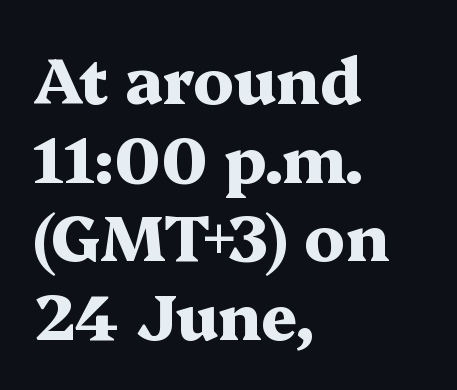
Compared with an ordinary text face, these strokes are far heavier — a full bold. Clear beneath every line of the passage. You could call the tracking neutral — neither tight nor loose. Each letter keeps its own natural width here, so spacing adapts to shape. Font category for this specimen: serif.
